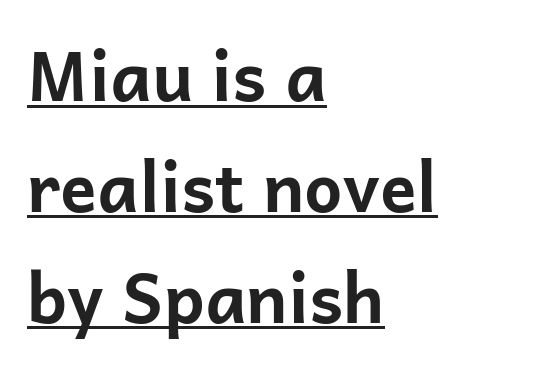
{"serif": "no", "italic": "no", "bold": "yes", "weight": "bold", "width": "normal", "stroke_contrast": "low", "x_height": "medium", "monospaced": "no", "underline": "yes", "align": "left", "line_spacing": "normal", "line_spacing_ratio": 1.63, "letter_spacing": "normal", "letter_spacing_em": 0.0, "glyph_px": 68}
